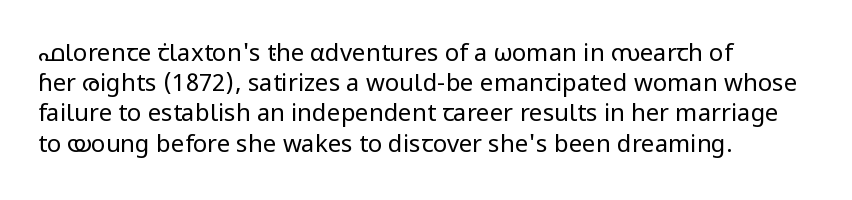
The weight would be labelled regular, book, light, or lighter still. Every stem runs plumb, perpendicular to the baseline. Descender tails drop into unmarked territory. One glance says typical: line gaps are just what's usual.
